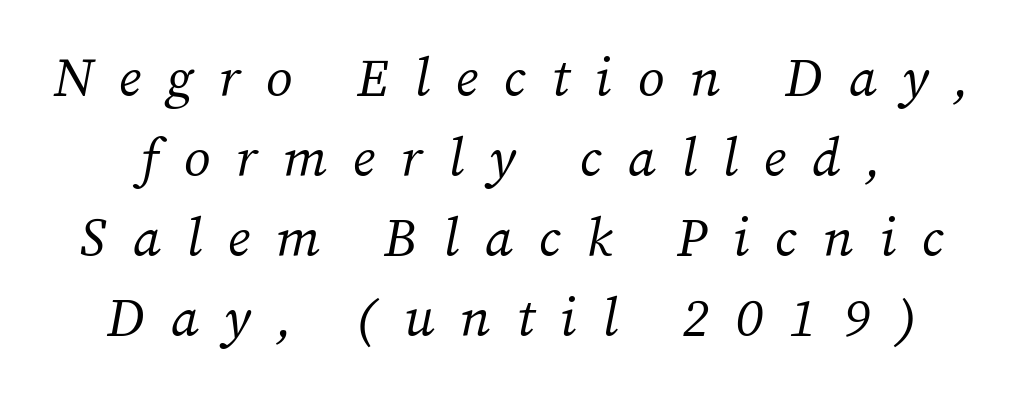
The image shows 54 px regular-weight serif type, italic (leaning right); set normal line spacing (1.48x), unusually wide letter spacing (+0.48 em), not underlined; medium stroke contrast and a medium x-height.
